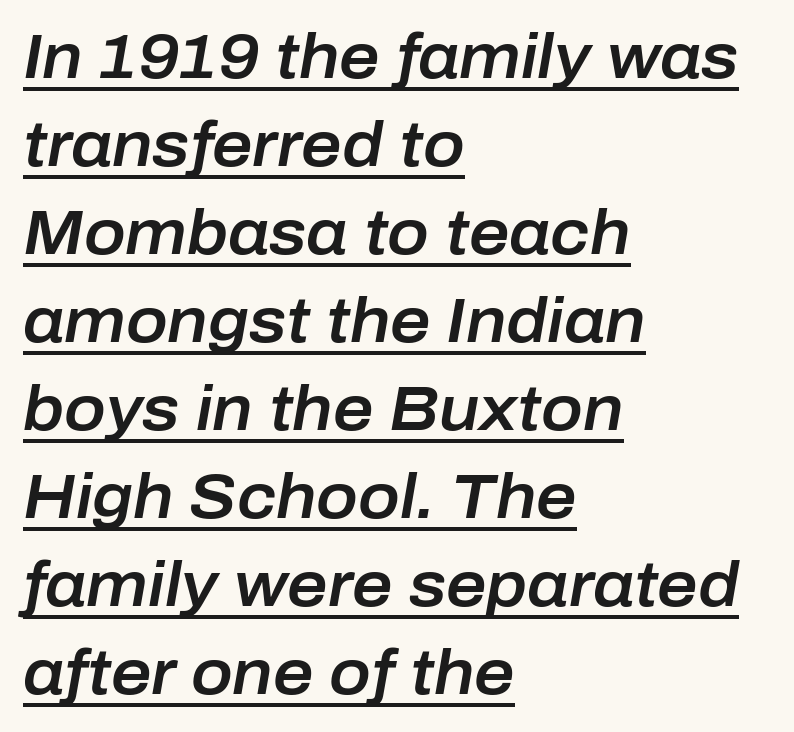
Q: Is the text italic (slanted)? A: Yes, it leans right by about 10 degrees.
Q: Is the text underlined? A: Yes.
Q: How is the paragraph aligned? A: Left-aligned.
Q: Is the spacing between letters normal or unusually wide? A: Normal.
Q: Is the spacing between lines tight, normal or loose? A: Normal.
Q: Width (condensed, normal, or wide)? A: Normal.
Q: Stroke contrast? A: Low.
Q: x-height? A: Medium.
Q: Monospaced? A: No.
